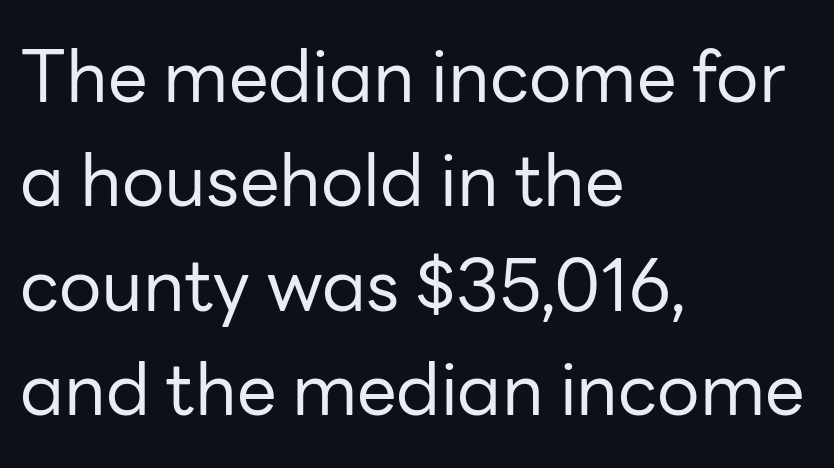
The typography opts for an upright posture over an oblique one. Note the varied advance widths — an 'i' is clearly narrower than an 'm'. In terms of leading, this rendering sits right in the middle. The area under the type is left untouched.
